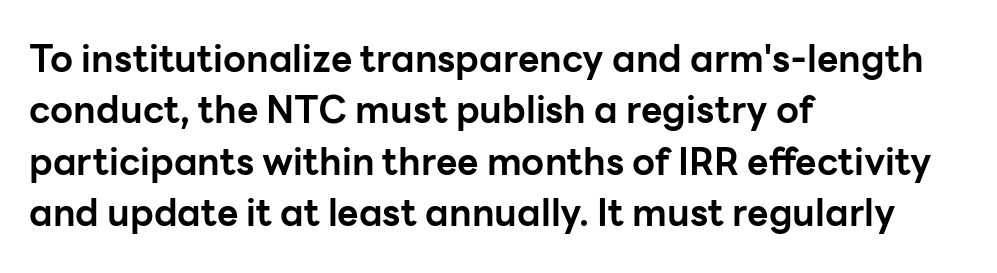
The image shows 37 px bold sans-serif type, upright; set left-aligned, normal line spacing (1.39x), normal letter spacing, not underlined; low stroke contrast and a medium x-height.
